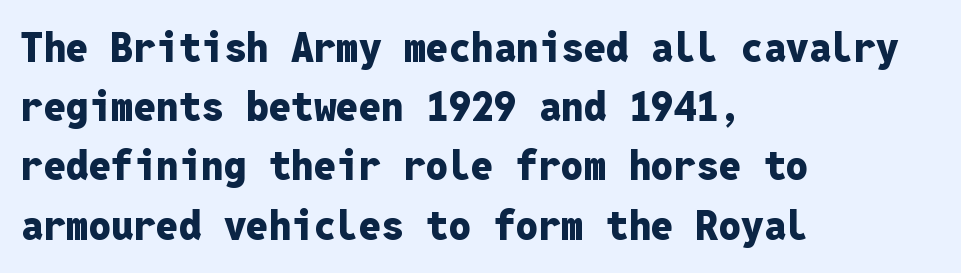
Q: Is the text bold? A: Yes.
Q: Is the text italic (slanted)? A: No, it is upright.
Q: Is the typeface a serif or a sans-serif typeface? A: Sans-serif.
Q: Is the text underlined? A: No.
Q: How is the paragraph aligned? A: Left-aligned.
Q: Is the spacing between letters normal or unusually wide? A: Normal.
Q: Is the spacing between lines tight, normal or loose? A: Normal.
Q: Width (condensed, normal, or wide)? A: Normal.
Q: Stroke contrast? A: Low.
Q: x-height? A: Medium.
Q: Monospaced? A: Yes.
